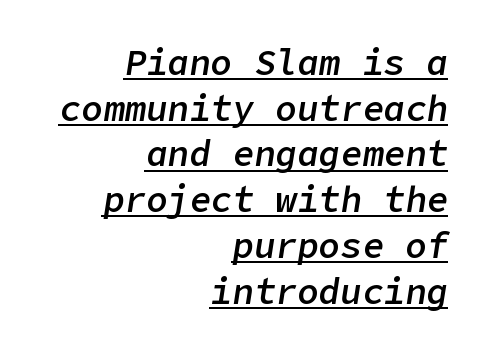
{"italic": "yes", "lean": "right", "slant_degrees": 9, "bold": "semi", "weight": "semibold", "width": "normal", "stroke_contrast": "low", "x_height": "medium", "underline": "yes", "align": "right", "line_spacing": "normal", "line_spacing_ratio": 1.27, "letter_spacing": "normal", "letter_spacing_em": 0.0, "glyph_px": 36}
